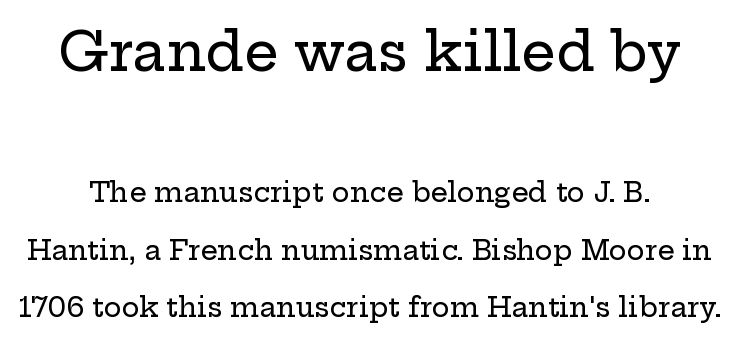
This is the regular roman posture of the typeface. Nobody touched the tracking dial on this one. Is this a sans? No — the strokes have serifs. How would I describe the line gaps? Wide and relaxed.
